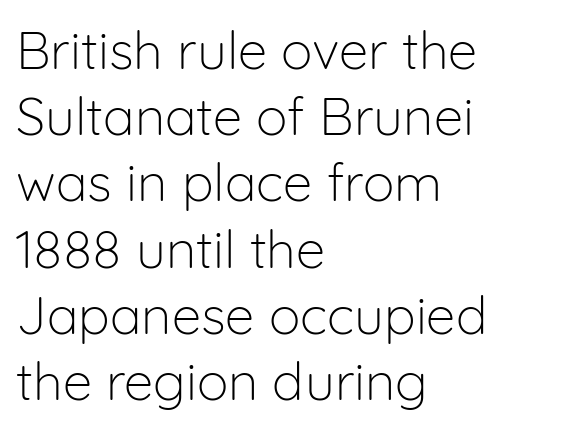
{"serif": "no", "italic": "no", "bold": "no", "weight": "light", "width": "normal", "stroke_contrast": "low", "x_height": "medium", "monospaced": "no", "underline": "no", "align": "left", "line_spacing": "normal", "line_spacing_ratio": 1.25, "letter_spacing": "normal", "letter_spacing_em": 0.0, "glyph_px": 53}
